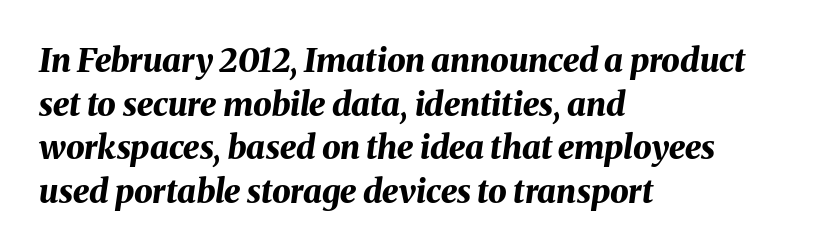
Q: Is the text bold? A: Yes.
Q: Is the text italic (slanted)? A: Yes, it leans right by about 8 degrees.
Q: Is the text underlined? A: No.
Q: How is the paragraph aligned? A: Left-aligned.
Q: Is the spacing between letters normal or unusually wide? A: Normal.
Q: Is the spacing between lines tight, normal or loose? A: Normal.
Q: Width (condensed, normal, or wide)? A: Normal.
Q: Stroke contrast? A: Medium.
Q: x-height? A: Medium.
Q: Monospaced? A: No.
